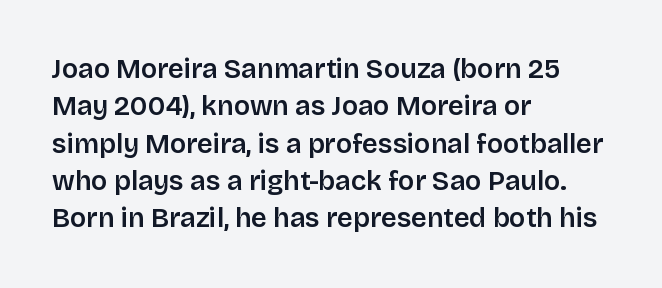
Normally led — the rows are evenly, conventionally spaced. Letter spacing: default. This is the regular roman posture of the typeface. Clear beneath every line of the passage. This rendering uses left alignment, leaving the right contour irregular.
